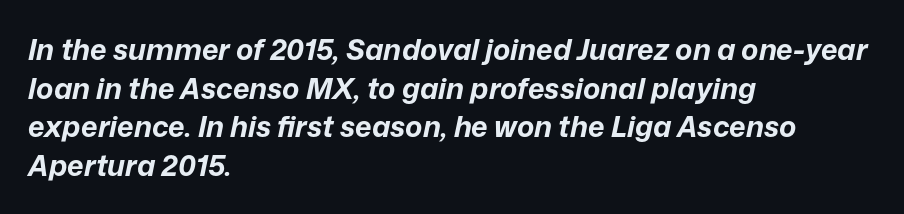
Tracking here is standard; glyphs follow each other at the usual distance. A typesetter would mark this as italic. The rendering uses natural spacing where letterforms have individual widths. The font is running at its bold setting. Glance below the letters and you will spot only blank space.
